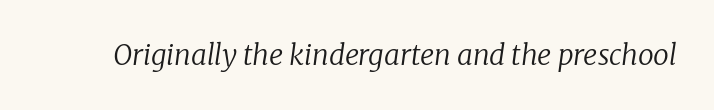
{"serif": "yes", "italic": "yes", "lean": "right", "slant_degrees": 8, "bold": "no", "weight": "regular", "width": "normal", "stroke_contrast": "low", "x_height": "medium", "monospaced": "no", "underline": "no", "letter_spacing": "normal", "letter_spacing_em": 0.0, "glyph_px": 28}
